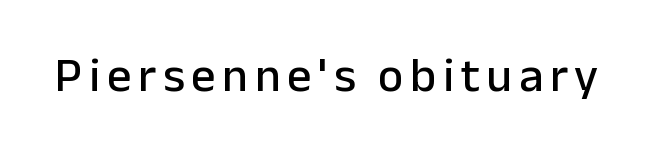
{"serif": "no", "italic": "no", "width": "normal", "stroke_contrast": "low", "x_height": "medium", "monospaced": "no", "underline": "no", "glyph_px": 48}
